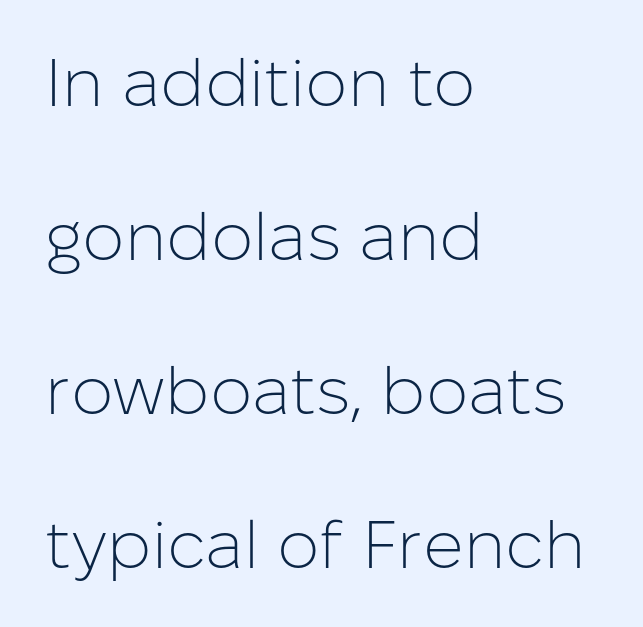
{"serif": "no", "italic": "no", "bold": "no", "weight": "light", "width": "normal", "stroke_contrast": "low", "x_height": "medium", "monospaced": "no", "underline": "no", "align": "left", "line_spacing": "loose", "line_spacing_ratio": 2.3, "letter_spacing": "normal", "letter_spacing_em": 0.0, "glyph_px": 67}
